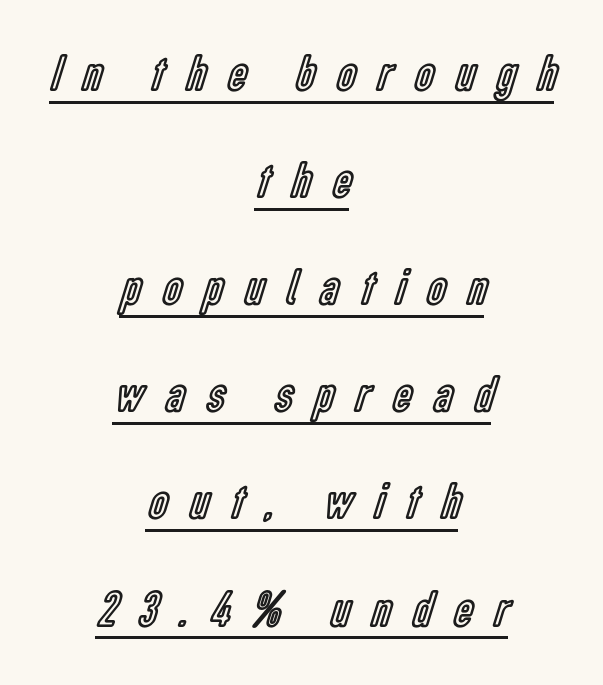
The image shows 52 px condensed type; set centered, loose line spacing (2.06x), unusually wide letter spacing (+0.43 em), underlined; a medium x-height.
